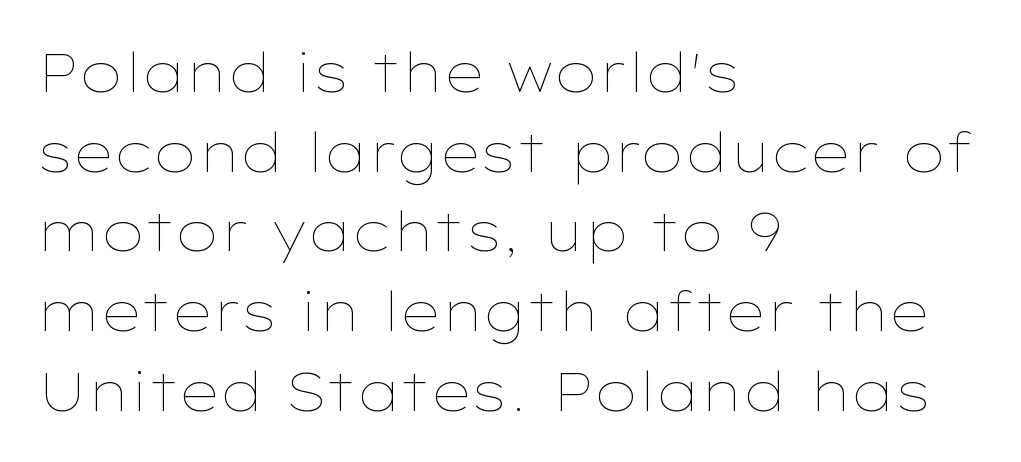
Q: Is the text bold? A: No.
Q: Is the text italic (slanted)? A: No, it is upright.
Q: Is the text underlined? A: No.
Q: How is the paragraph aligned? A: Left-aligned.
Q: Is the spacing between letters normal or unusually wide? A: Normal.
Q: Is the spacing between lines tight, normal or loose? A: Normal.
Q: Width (condensed, normal, or wide)? A: Wide.
Q: Stroke contrast? A: Low.
Q: x-height? A: Medium.
Q: Monospaced? A: No.
